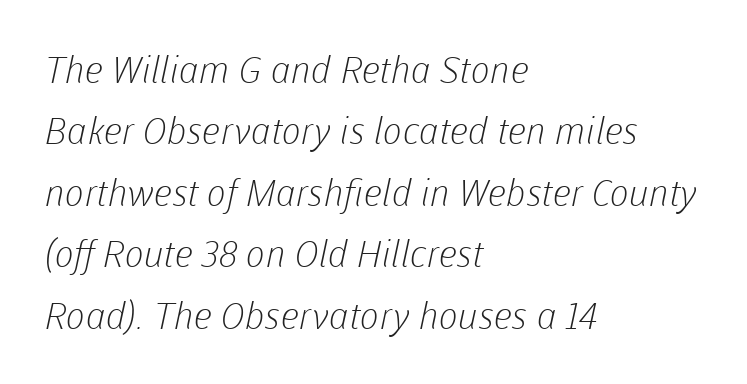
Q: Is the text bold? A: No.
Q: Is the typeface a serif or a sans-serif typeface? A: Sans-serif.
Q: Is the text underlined? A: No.
Q: How is the paragraph aligned? A: Left-aligned.
Q: Is the spacing between letters normal or unusually wide? A: Normal.
Q: Is the spacing between lines tight, normal or loose? A: Normal.
Q: Width (condensed, normal, or wide)? A: Normal.
Q: Stroke contrast? A: Low.
Q: x-height? A: Medium.
Q: Monospaced? A: No.
